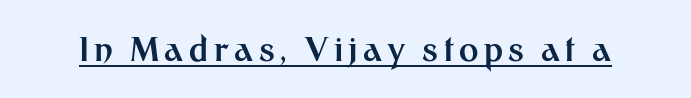
Q: Is the text bold? A: Yes.
Q: Is the text italic (slanted)? A: No, it is upright.
Q: Is the typeface a serif or a sans-serif typeface? A: Sans-serif.
Q: Is the text underlined? A: Yes.
Q: Width (condensed, normal, or wide)? A: Normal.
Q: Stroke contrast? A: Medium.
Q: x-height? A: Medium.
Q: Monospaced? A: No.
